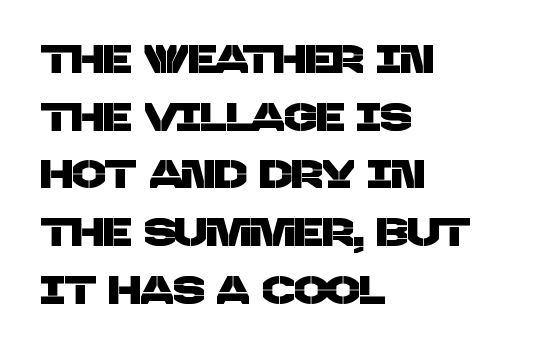
Caption: multi-line text, flush left, ragged right. You can tell from the bare stems that sans-serif type was used. Descenders are the only things crossing below the line. Honestly, the letter spacing is just normal — you wouldn't notice it. Interline gaps are of average width in this sample. Each letter keeps its own natural width here, so spacing adapts to shape.
